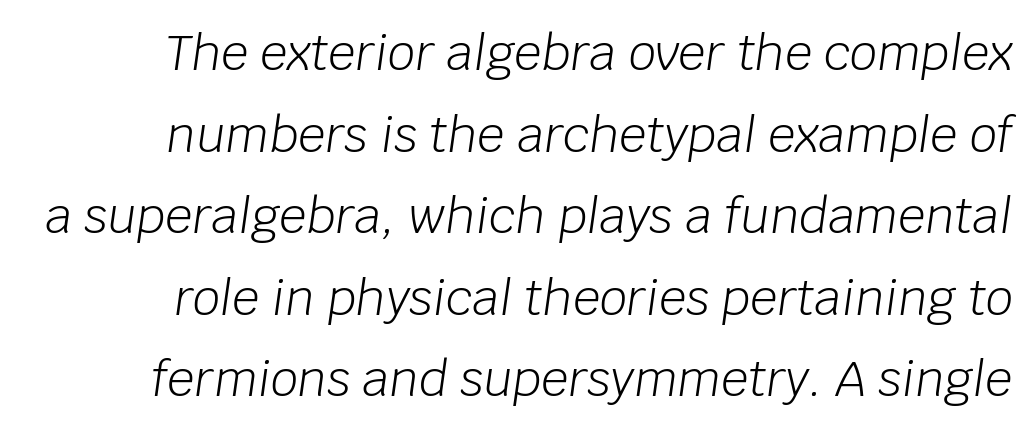
The image shows 48 px light type, italic (leaning right); set normal line spacing (1.7x), normal letter spacing, not underlined; low stroke contrast and a large x-height.
